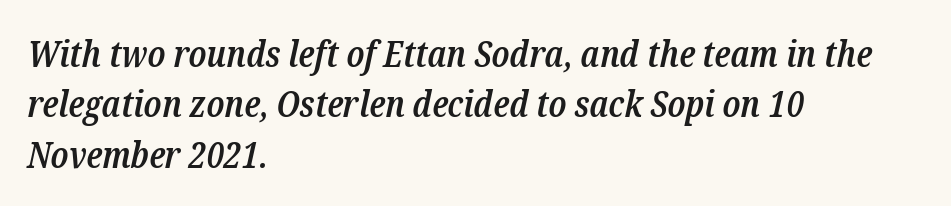
{"serif": "yes", "italic": "yes", "lean": "right", "slant_degrees": 12, "bold": "semi", "weight": "semibold", "width": "condensed", "stroke_contrast": "low", "x_height": "medium", "monospaced": "no", "underline": "no", "align": "left", "line_spacing": "normal", "line_spacing_ratio": 1.36, "letter_spacing": "normal", "letter_spacing_em": 0.0, "glyph_px": 37}
